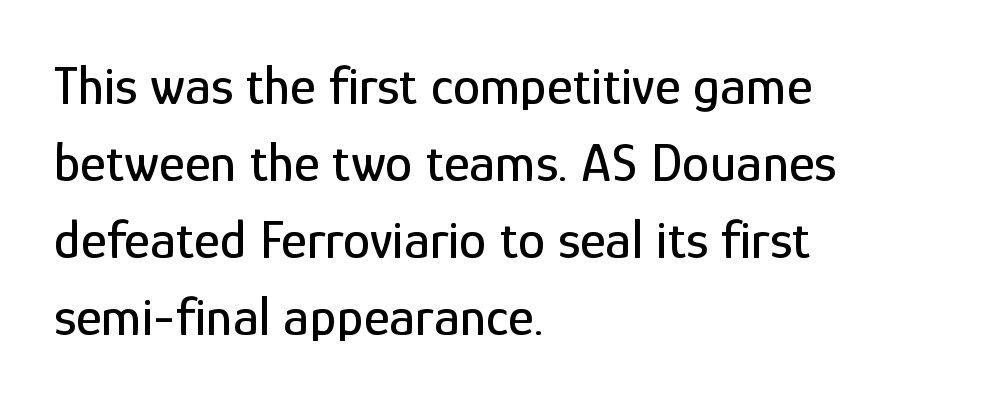
The image shows 55 px condensed sans-serif type, upright; set left-aligned, normal line spacing (1.4x), normal letter spacing, not underlined; low stroke contrast and a medium x-height.
